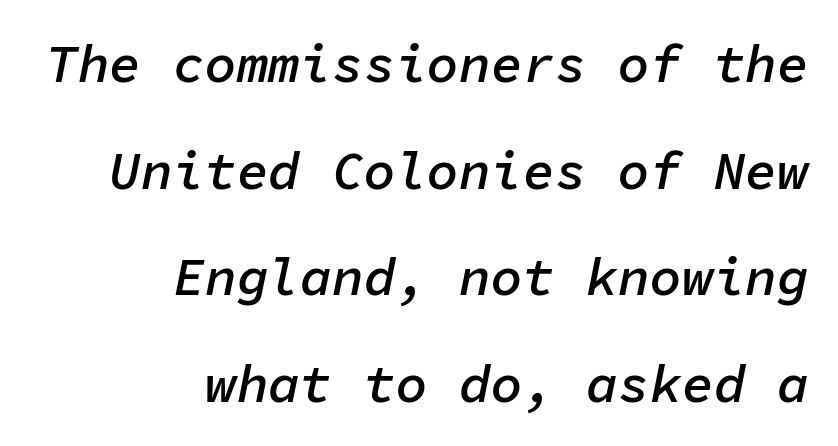
The image shows 53 px semibold type, italic (leaning right), monospaced; set right-aligned, loose line spacing (2.01x), normal letter spacing, not underlined; low stroke contrast and a medium x-height.
